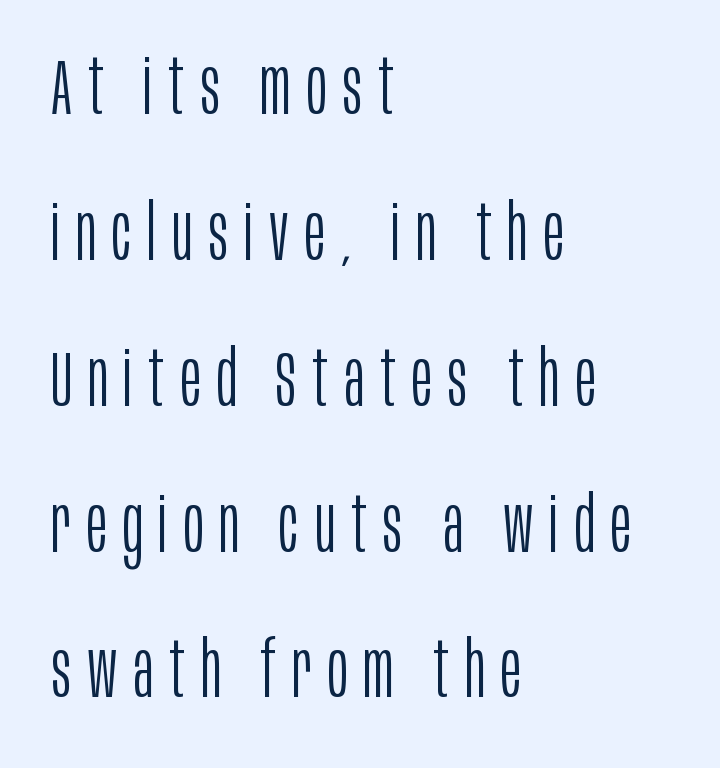
Q: Is the text bold? A: No.
Q: Is the text italic (slanted)? A: No, it is upright.
Q: Is the typeface a serif or a sans-serif typeface? A: Sans-serif.
Q: Is the text underlined? A: No.
Q: How is the paragraph aligned? A: Left-aligned.
Q: Is the spacing between letters normal or unusually wide? A: Unusually wide.
Q: Width (condensed, normal, or wide)? A: Condensed.
Q: Stroke contrast? A: Low.
Q: x-height? A: Large.
Q: Monospaced? A: No.
